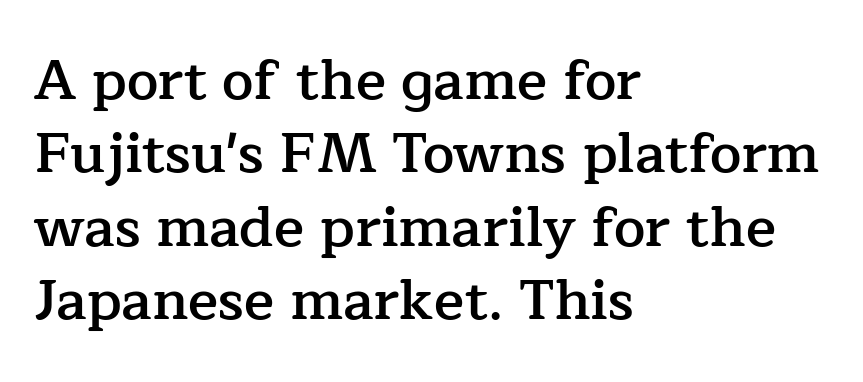
Glance below the letters and you will spot only blank space. Designer's note — italics off, roman on. Does the type have serifs? Yes, each stem ends in a small foot. Varying glyph widths throughout — classic text-font behaviour.
